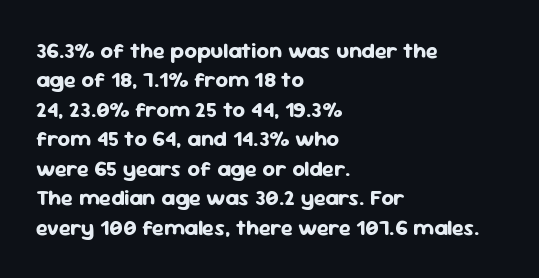
{"italic": "no", "bold": "yes", "underline": "no", "align": "left", "line_spacing": "normal", "line_spacing_ratio": 1.34, "letter_spacing": "normal", "letter_spacing_em": 0.0, "glyph_px": 22}
